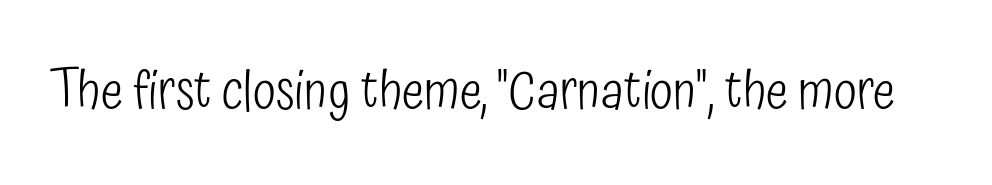
The image shows 53 px light, condensed sans-serif type, upright; set normal letter spacing, not underlined; low stroke contrast and a medium x-height.
